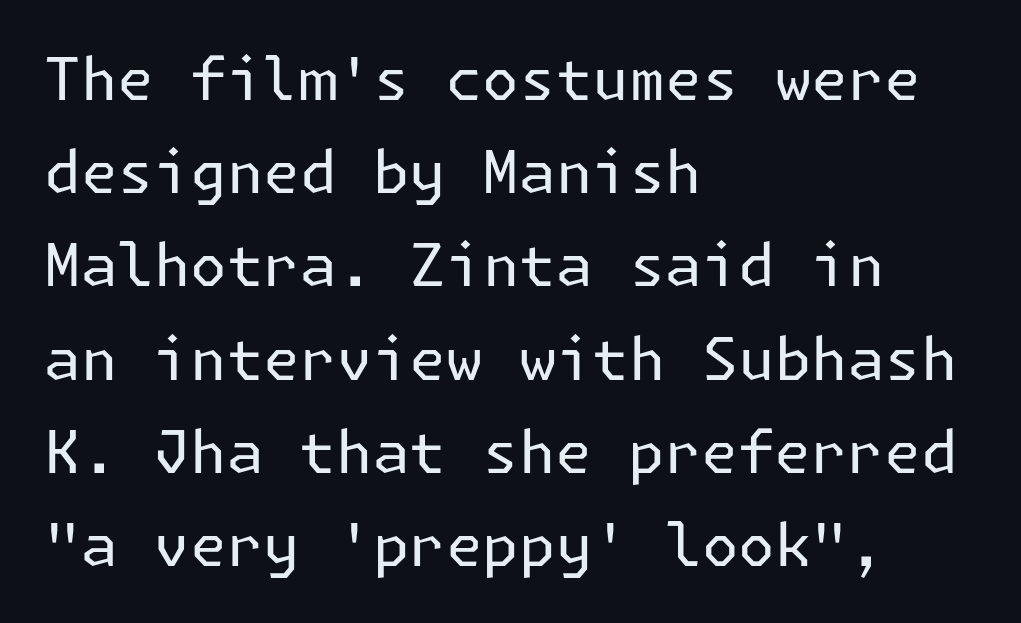
Q: Is the text bold? A: No.
Q: Is the text italic (slanted)? A: No, it is upright.
Q: Is the typeface a serif or a sans-serif typeface? A: Sans-serif.
Q: Is the text underlined? A: No.
Q: How is the paragraph aligned? A: Left-aligned.
Q: Is the spacing between letters normal or unusually wide? A: Normal.
Q: Is the spacing between lines tight, normal or loose? A: Normal.
Q: Width (condensed, normal, or wide)? A: Normal.
Q: Stroke contrast? A: Low.
Q: x-height? A: Medium.
